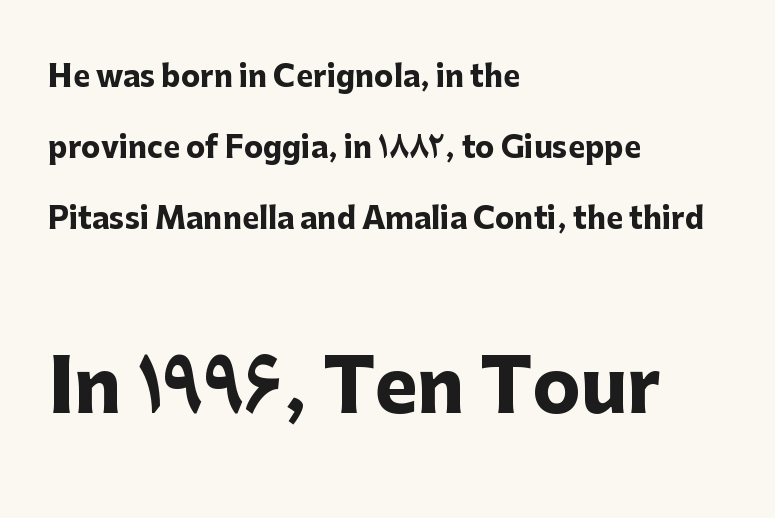
Q: Is the text bold? A: Yes.
Q: Is the text italic (slanted)? A: No, it is upright.
Q: Is the typeface a serif or a sans-serif typeface? A: Sans-serif.
Q: Is the text underlined? A: No.
Q: How is the paragraph aligned? A: Left-aligned.
Q: Is the spacing between letters normal or unusually wide? A: Normal.
Q: Is the spacing between lines tight, normal or loose? A: Loose.
Q: Which block of text is set in a larger size, the first (top) or the second (bottom)? A: The second (bottom) one.
Q: Width (condensed, normal, or wide)? A: Normal.
Q: Stroke contrast? A: Low.
Q: x-height? A: Medium.
Q: Monospaced? A: No.
